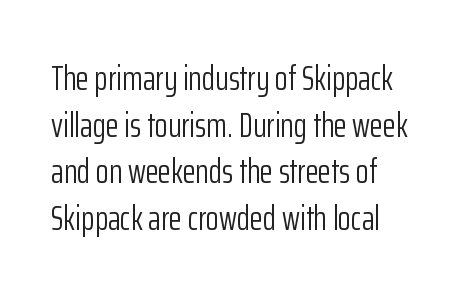
{"serif": "no", "italic": "no", "bold": "no", "weight": "light", "width": "condensed", "stroke_contrast": "low", "x_height": "medium", "monospaced": "no", "underline": "no", "line_spacing": "normal", "line_spacing_ratio": 1.37, "letter_spacing": "normal", "letter_spacing_em": 0.0, "glyph_px": 34}
